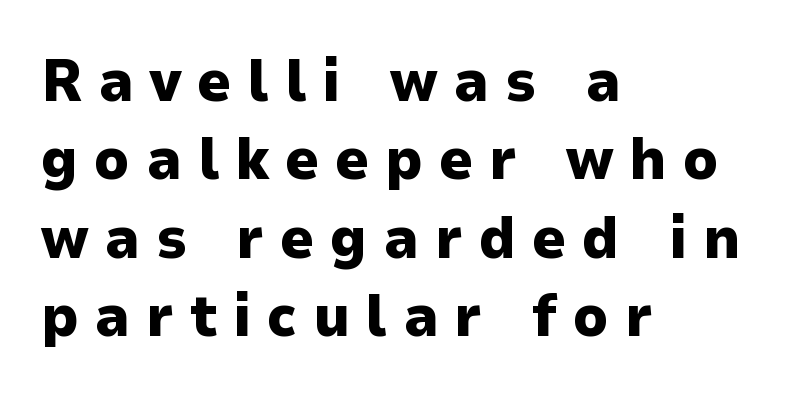
Q: Is the text bold? A: Yes.
Q: Is the text italic (slanted)? A: No, it is upright.
Q: Is the typeface a serif or a sans-serif typeface? A: Sans-serif.
Q: Is the text underlined? A: No.
Q: How is the paragraph aligned? A: Left-aligned.
Q: Is the spacing between letters normal or unusually wide? A: Unusually wide.
Q: Is the spacing between lines tight, normal or loose? A: Normal.
Q: Width (condensed, normal, or wide)? A: Normal.
Q: Stroke contrast? A: Low.
Q: x-height? A: Medium.
Q: Monospaced? A: No.
